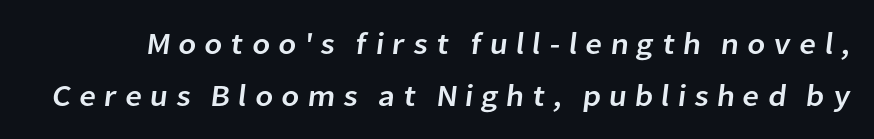
Look at the bottom of the vertical strokes: they stop flat, with no serifs. Someone cranked the tracking dial way up on this one. Glance below the letters and you will spot only blank space. Do the characters align in a grid? No, the font is proportional.
